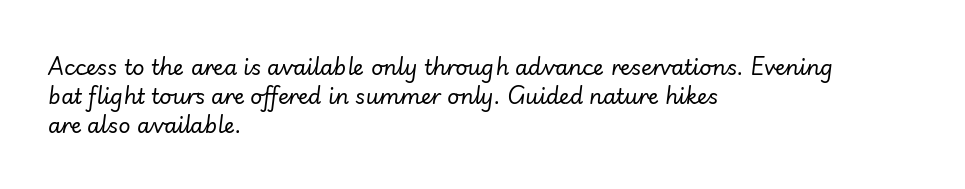
The typesetting does not lean heavy: it is not bold. Every row of glyphs begins at an identical x-position on the left. Beneath every word, the page is bare. Each word holds together tightly as a unit, with standard inter-letter gaps. The lines sit at an ordinary, default distance from one another.
